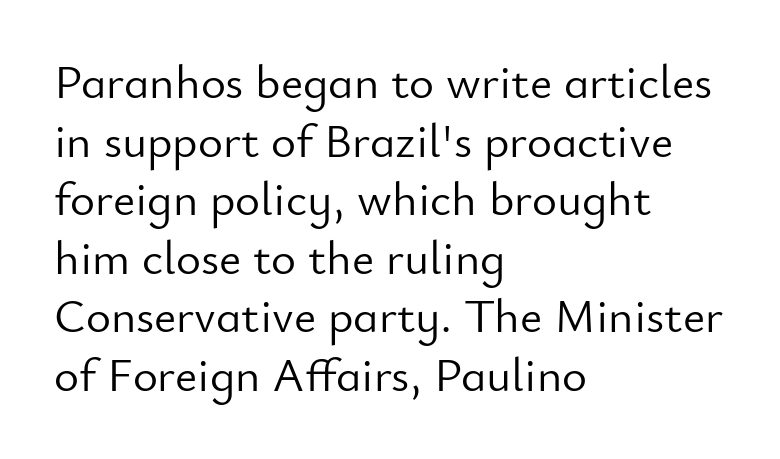
Q: Is the text bold? A: No.
Q: Is the text italic (slanted)? A: No, it is upright.
Q: Is the typeface a serif or a sans-serif typeface? A: Sans-serif.
Q: Is the text underlined? A: No.
Q: How is the paragraph aligned? A: Left-aligned.
Q: Is the spacing between letters normal or unusually wide? A: Normal.
Q: Width (condensed, normal, or wide)? A: Normal.
Q: Stroke contrast? A: Low.
Q: x-height? A: Small.
Q: Monospaced? A: No.
